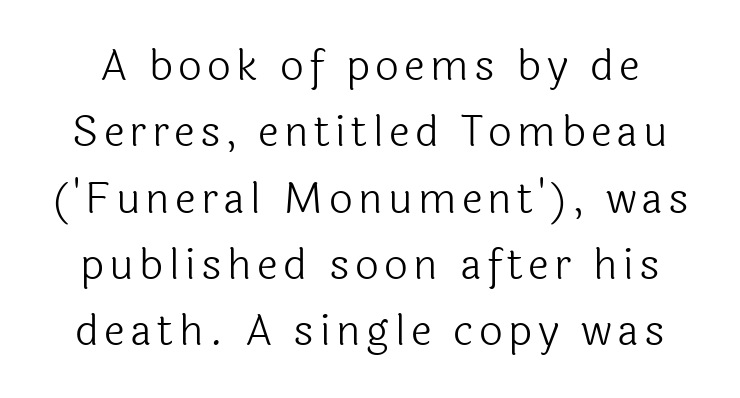
The image shows 42 px light sans-serif type, upright; set normal line spacing (1.58x), not underlined; a medium x-height.
